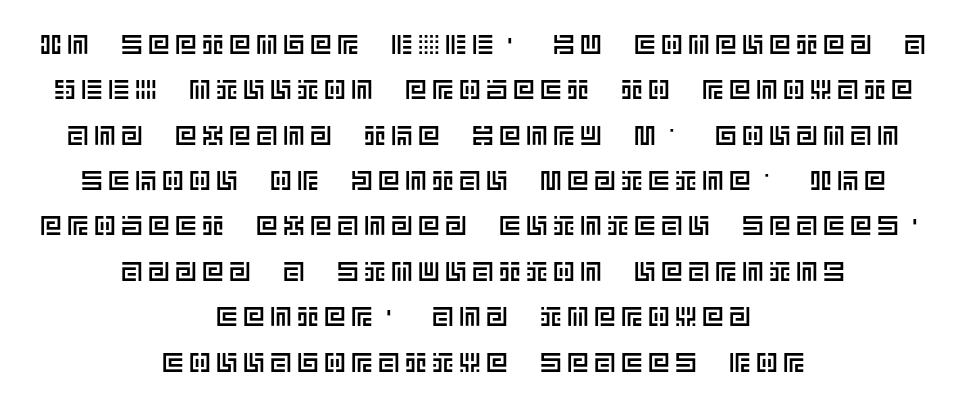
{"italic": "no", "underline": "no", "align": "center", "line_spacing": "normal", "line_spacing_ratio": 1.68, "letter_spacing": "wide", "letter_spacing_em": 0.2, "glyph_px": 27}
